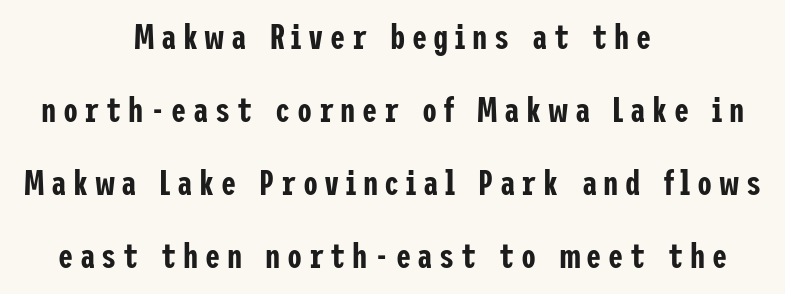
{"serif": "no", "italic": "no", "width": "condensed", "stroke_contrast": "low", "x_height": "medium", "underline": "no", "align": "center", "line_spacing": "loose", "line_spacing_ratio": 2.15, "glyph_px": 34}
